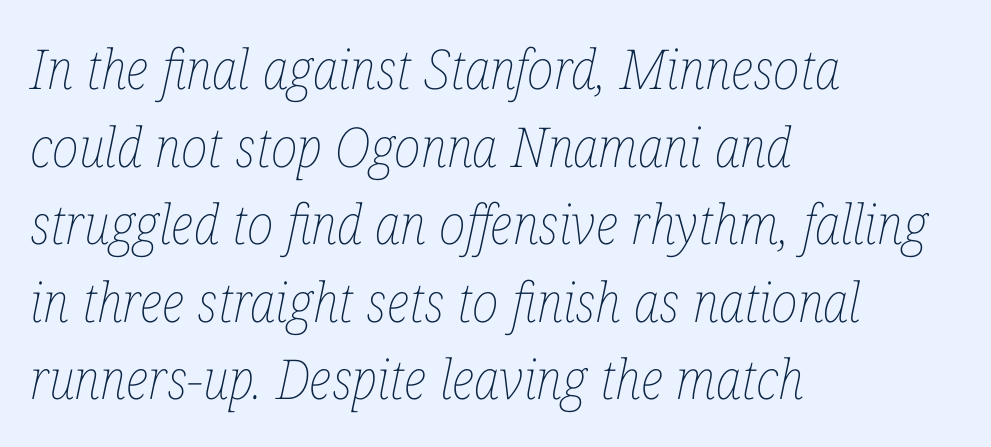
The image shows 55 px thin, condensed type, italic (leaning right); set left-aligned, normal line spacing (1.41x), normal letter spacing, not underlined; low stroke contrast and a medium x-height.
